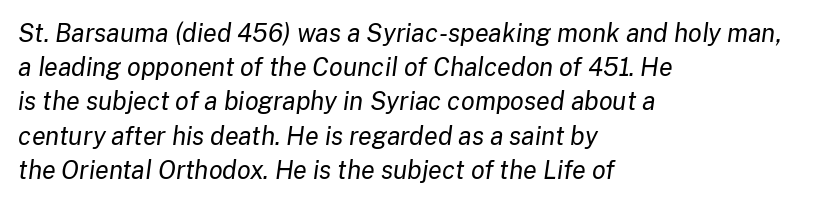
{"italic": "yes", "lean": "right", "slant_degrees": 8, "bold": "no", "underline": "no", "align": "left", "line_spacing": "normal", "line_spacing_ratio": 1.37, "letter_spacing": "normal", "letter_spacing_em": 0.0, "glyph_px": 25}
